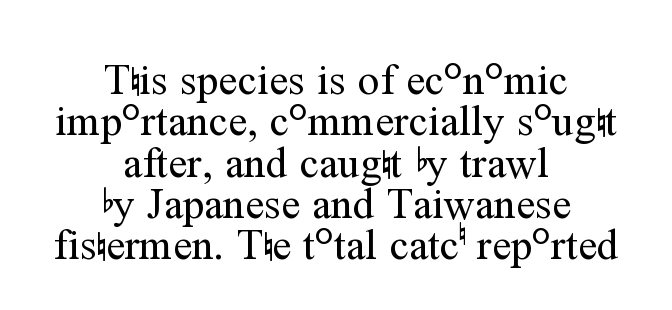
{"serif": "yes", "italic": "no", "bold": "no", "weight": "regular", "width": "normal", "stroke_contrast": "medium", "x_height": "medium", "monospaced": "no", "underline": "no", "align": "center", "line_spacing": "tight", "line_spacing_ratio": 0.96, "letter_spacing": "normal", "letter_spacing_em": 0.0, "glyph_px": 43}
